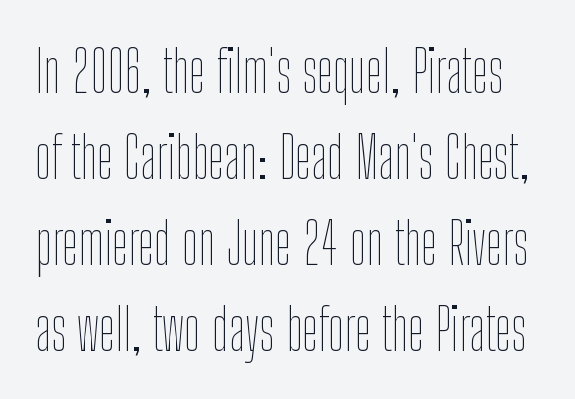
{"italic": "no", "bold": "no", "weight": "thin", "width": "condensed", "stroke_contrast": "low", "x_height": "medium", "monospaced": "no", "underline": "no", "line_spacing": "normal", "line_spacing_ratio": 1.48, "letter_spacing": "normal", "letter_spacing_em": 0.0, "glyph_px": 58}
